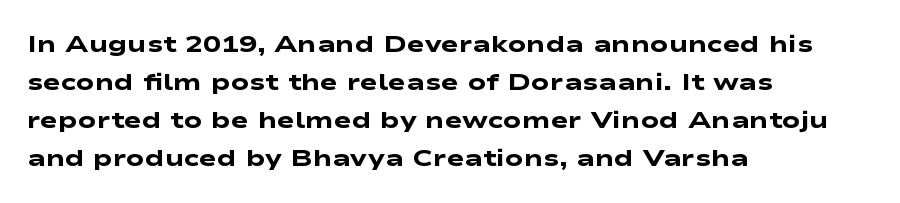
The rag falls on the right side of this text block. No extra tracking has been applied to these lines. If you measured baseline to baseline, you'd find a middling distance. In terms of weight, the rendering is a true, heavy bold. Letters rest on an invisible, unmarked baseline.
